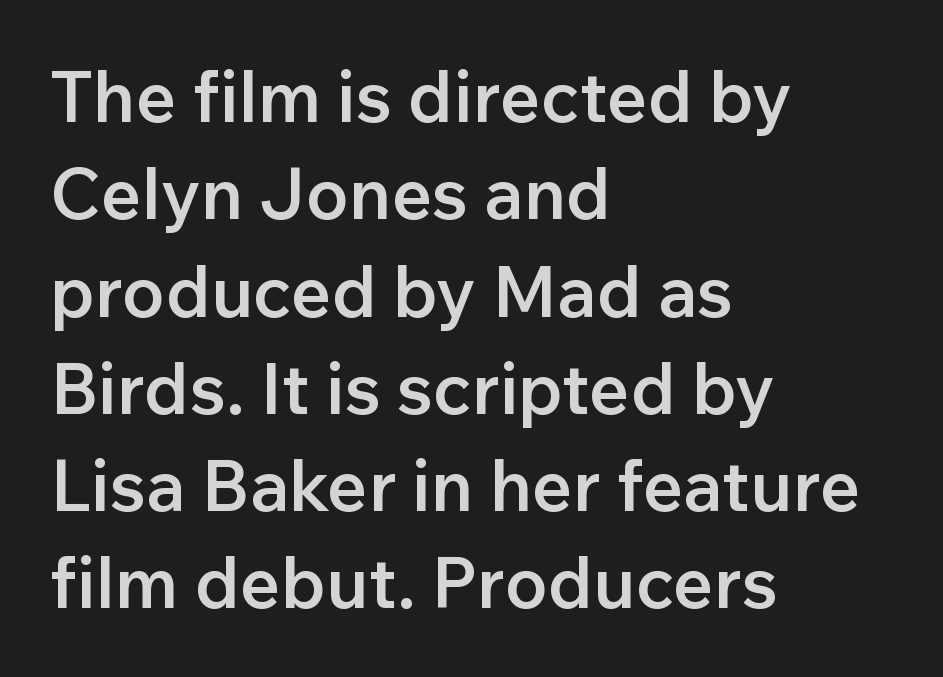
The image shows 71 px semibold sans-serif type, upright; set left-aligned, normal line spacing (1.37x), normal letter spacing, not underlined; low stroke contrast and a medium x-height.
